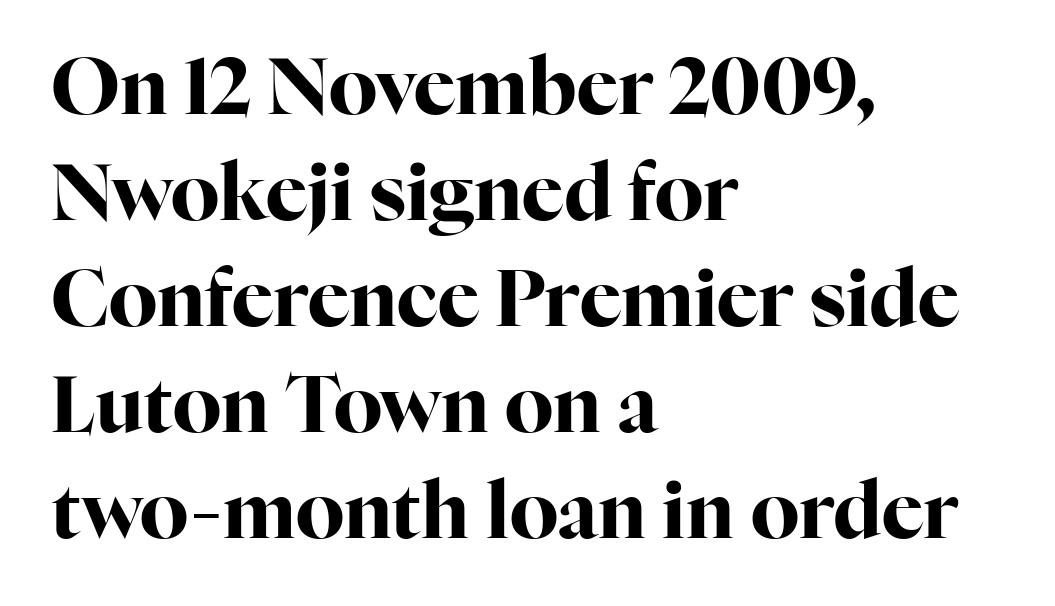
The image shows 78 px bold serif type, upright; set left-aligned, normal line spacing (1.36x), normal letter spacing, not underlined; high stroke contrast and a medium x-height.
